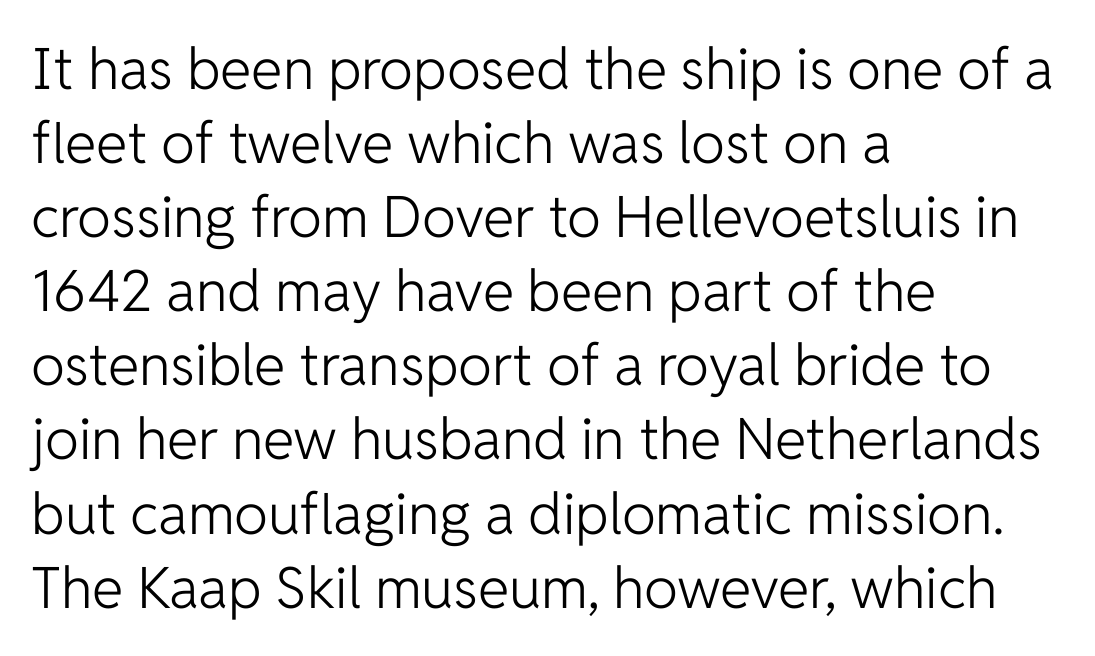
The image shows 57 px light sans-serif type, upright; set left-aligned, normal line spacing (1.3x), normal letter spacing, not underlined; low stroke contrast and a medium x-height.
